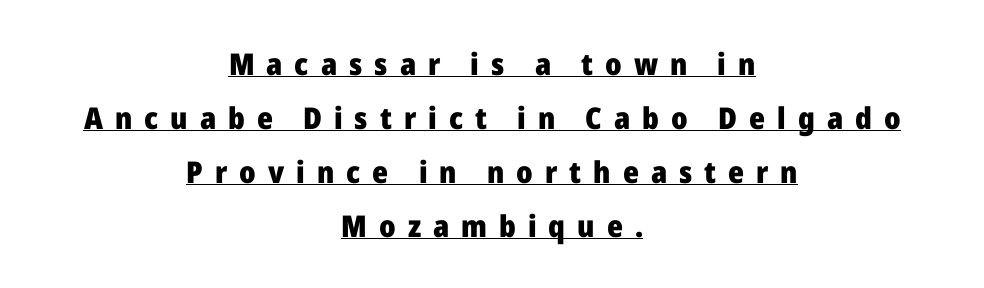
{"serif": "no", "italic": "no", "bold": "yes", "weight": "heavy", "width": "normal", "stroke_contrast": "low", "x_height": "medium", "monospaced": "no", "underline": "yes", "align": "center", "line_spacing_ratio": 1.8, "letter_spacing": "wide", "letter_spacing_em": 0.4, "glyph_px": 30}
